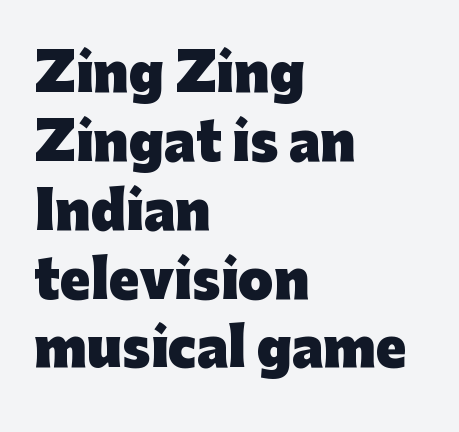
Does the leading feel generous? No, just average. This is roman type, the default non-slanted kind. The strip under each line holds only bare page. You could not count columns in this text — the font is proportionally spaced.
